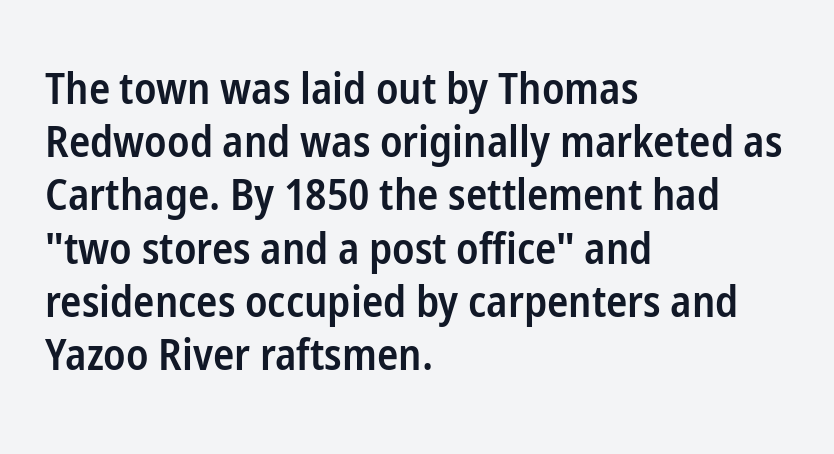
Reading down the block, your eye returns to a fixed left position each line. Examine the stroke ends and you'll find no serifs. Does the weight exceed regular? Yes, but only to semibold. The passage shown has conventional tracking throughout. Is this a fixed-width face? No — the glyphs have proportional, varying widths. Decoration check: the copy has no underline.
